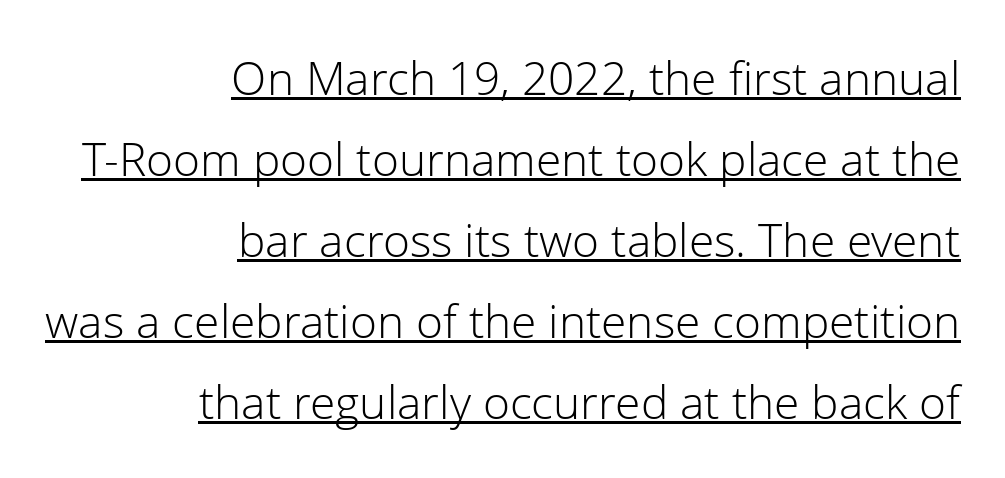
Q: Is the text bold? A: No.
Q: Is the text italic (slanted)? A: No, it is upright.
Q: Is the typeface a serif or a sans-serif typeface? A: Sans-serif.
Q: Is the text underlined? A: Yes.
Q: How is the paragraph aligned? A: Right-aligned.
Q: Is the spacing between letters normal or unusually wide? A: Normal.
Q: Width (condensed, normal, or wide)? A: Normal.
Q: Stroke contrast? A: Low.
Q: x-height? A: Medium.
Q: Monospaced? A: No.
